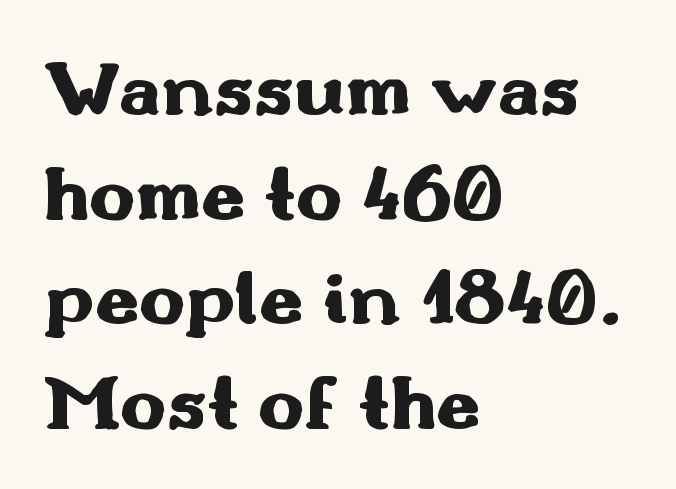
In CSS terms this would be text-align: left. Notice how the stems are strictly vertical — no italics here. You'd pick this weight for a headline — it's a proper bold. This sample has the flowing, uneven cadence of proportional lettering. Words appear dense and cohesive because spacing is normal. Just letters on the line, the space beneath them empty.
